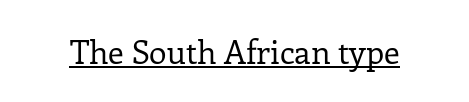
Does the lettering tilt? It doesn't — this is upright. Spacing between characters is what you'd get straight out of the box. The typeface has the unassuming heft of standard copy or less. Look at the bottom of the vertical strokes: they flare into serifs here. Do the characters align in a grid? No, the font is proportional.
